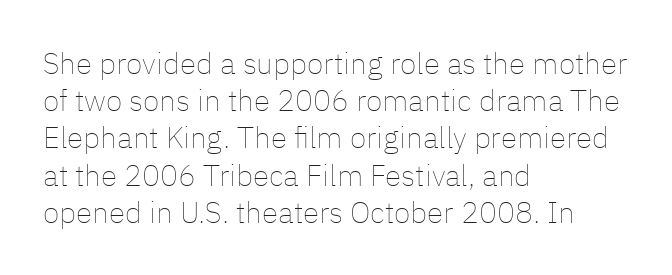
Character widths vary here, with narrow letters taking less room than wide ones. Underline: absent. Each stroke keeps to a modest, everyday thickness or less. Inter-character spacing is left at the font's built-in metrics. Posture: straight, roman, zero tilt.
